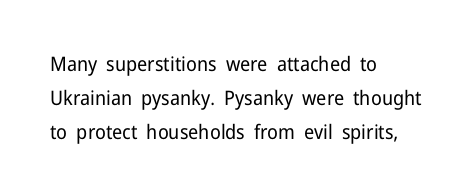
Just letters on the line, the space beneath them empty. Unlike italic type, these characters show no tilt at all. Nobody touched the tracking dial on this one. Visually the block forms a straight wall on the left and a jagged coastline on the right. No chunkiness to these letters — they're not bold.
